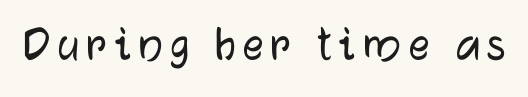
The image shows 52 px sans-serif type, upright; set not underlined; low stroke contrast and a medium x-height.
